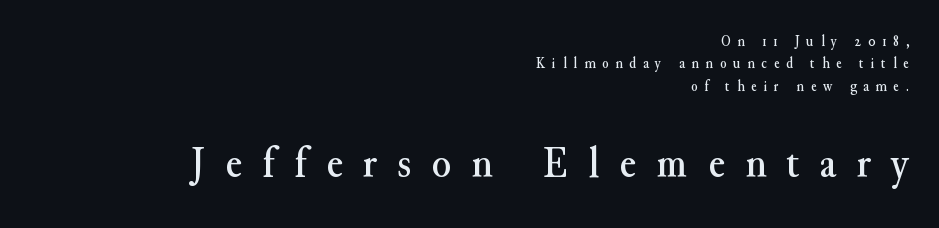
Q: Is the text italic (slanted)? A: No, it is upright.
Q: Is the typeface a serif or a sans-serif typeface? A: Serif.
Q: Is the text underlined? A: No.
Q: How is the paragraph aligned? A: Right-aligned.
Q: Is the spacing between letters normal or unusually wide? A: Unusually wide.
Q: Is the spacing between lines tight, normal or loose? A: Normal.
Q: Which block of text is set in a larger size, the first (top) or the second (bottom)? A: The second (bottom) one.
Q: Width (condensed, normal, or wide)? A: Normal.
Q: Stroke contrast? A: Medium.
Q: x-height? A: Small.
Q: Monospaced? A: No.
